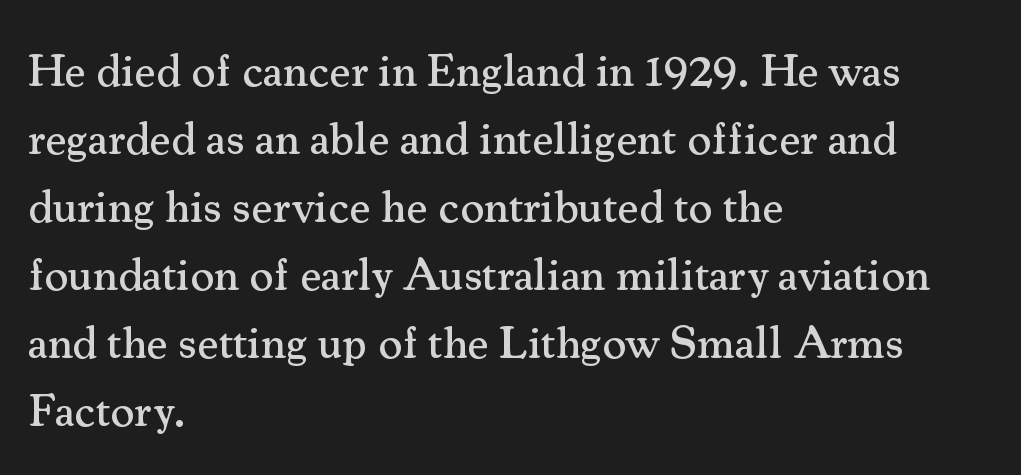
The image shows 46 px serif type, upright; set left-aligned, normal line spacing (1.48x), normal letter spacing, not underlined; medium stroke contrast and a small x-height.
